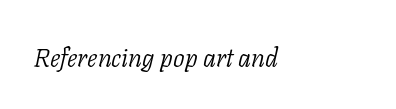
Q: Is the text bold? A: No.
Q: Is the text italic (slanted)? A: Yes, it leans right by about 11 degrees.
Q: Is the text underlined? A: No.
Q: How is the paragraph aligned? A: Left-aligned.
Q: Is the spacing between letters normal or unusually wide? A: Normal.
